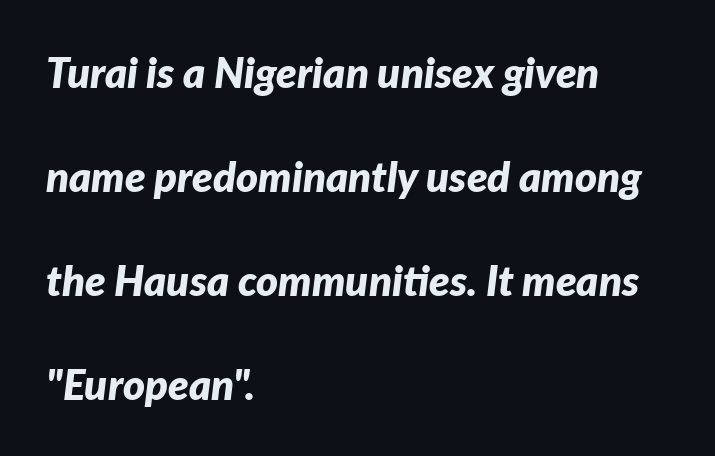
{"italic": "yes", "lean": "right", "slant_degrees": 7, "bold": "yes", "weight": "bold", "width": "normal", "stroke_contrast": "low", "x_height": "medium", "monospaced": "no", "underline": "no", "align": "left", "line_spacing": "loose", "line_spacing_ratio": 2.48, "letter_spacing": "normal", "letter_spacing_em": 0.0, "glyph_px": 42}
